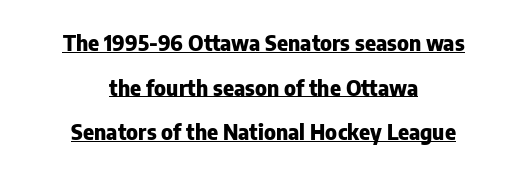
Q: Is the text bold? A: Yes.
Q: Is the text italic (slanted)? A: No, it is upright.
Q: Is the text underlined? A: Yes.
Q: How is the paragraph aligned? A: Centered.
Q: Is the spacing between letters normal or unusually wide? A: Normal.
Q: Is the spacing between lines tight, normal or loose? A: Loose.
